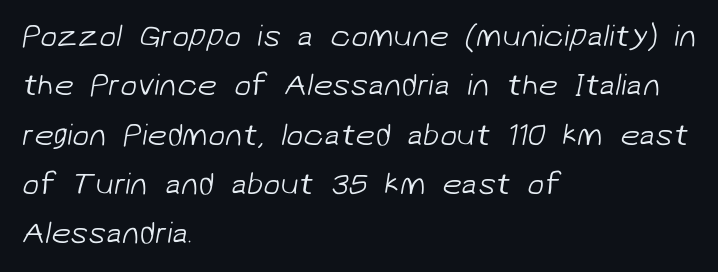
Bare-footed words on every line. Check where the strokes stop: nothing finishes them off — pure sans. The leading is moderate, giving the passage an even texture. Character widths vary here, with narrow letters taking less room than wide ones. One-word summary of the alignment: left.
